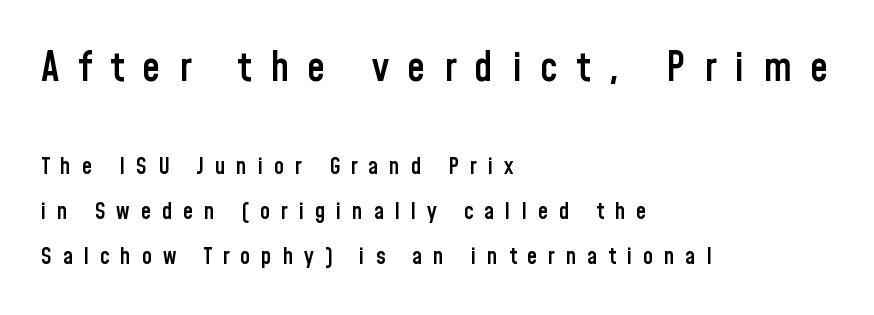
This sample has the flowing, uneven cadence of proportional lettering. The letters stand upright; this is a roman face. Between these two stacked blocks, the higher one wins on size. The passage shown is semibold, sitting just below true bold.
